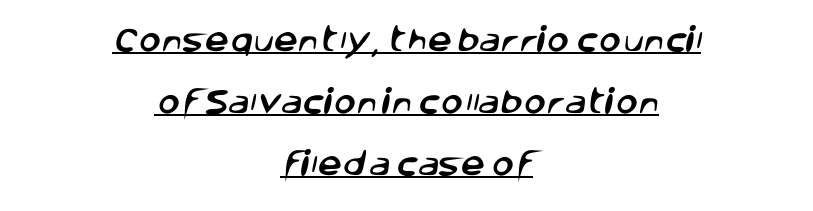
Q: Is the text underlined? A: Yes.
Q: How is the paragraph aligned? A: Centered.
Q: Is the spacing between letters normal or unusually wide? A: Normal.
Q: Is the spacing between lines tight, normal or loose? A: Loose.
